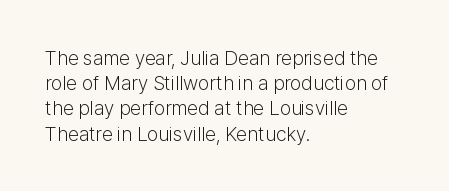
The image shows 20 px text type, upright; set left-aligned, normal line spacing (1.26x), normal letter spacing, not underlined.
